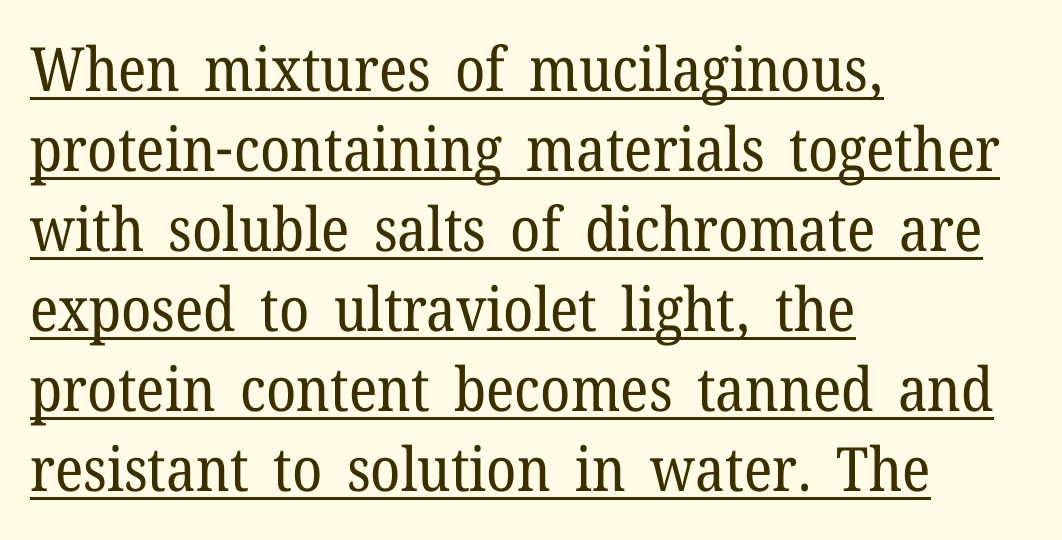
The face used here is proportionally spaced, like ordinary book or web type. What stands out about the letter spacing? Nothing — it is the standard amount. Quick note: interline space is typical. If you drew a ruler down the left edge, every line would touch it. When letters stand straight like this, we call the style roman or upright. Regarding serifs, this sample has them.
